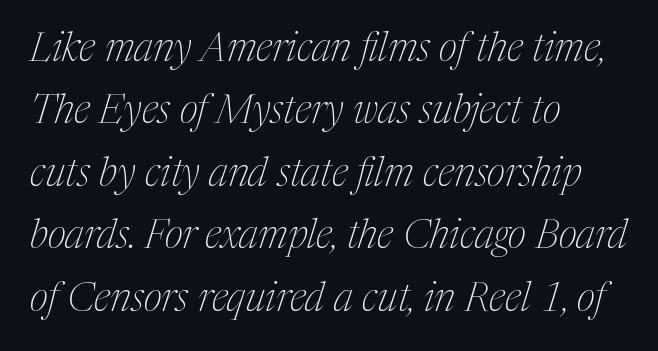
{"serif": "yes", "italic": "yes", "lean": "right", "slant_degrees": 17, "bold": "no", "weight": "thin", "width": "condensed", "stroke_contrast": "medium", "x_height": "medium", "monospaced": "no", "underline": "no", "align": "left", "line_spacing": "normal", "line_spacing_ratio": 1.56, "letter_spacing": "normal", "letter_spacing_em": 0.0, "glyph_px": 40}
